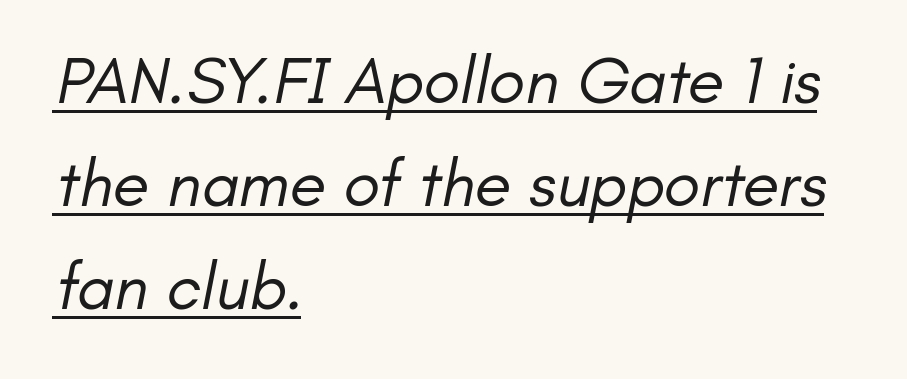
Q: Is the text bold? A: No.
Q: Is the typeface a serif or a sans-serif typeface? A: Sans-serif.
Q: Is the text underlined? A: Yes.
Q: How is the paragraph aligned? A: Left-aligned.
Q: Is the spacing between letters normal or unusually wide? A: Normal.
Q: Is the spacing between lines tight, normal or loose? A: Normal.
Q: Width (condensed, normal, or wide)? A: Normal.
Q: Stroke contrast? A: Low.
Q: x-height? A: Small.
Q: Monospaced? A: No.
